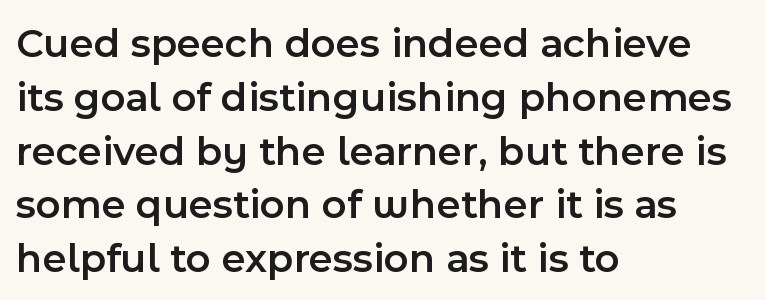
Q: Is the text bold? A: Semi-bold.
Q: Is the text italic (slanted)? A: No, it is upright.
Q: Is the typeface a serif or a sans-serif typeface? A: Sans-serif.
Q: Is the text underlined? A: No.
Q: How is the paragraph aligned? A: Left-aligned.
Q: Is the spacing between letters normal or unusually wide? A: Normal.
Q: Is the spacing between lines tight, normal or loose? A: Normal.
Q: Width (condensed, normal, or wide)? A: Normal.
Q: x-height? A: Medium.
Q: Monospaced? A: No.
